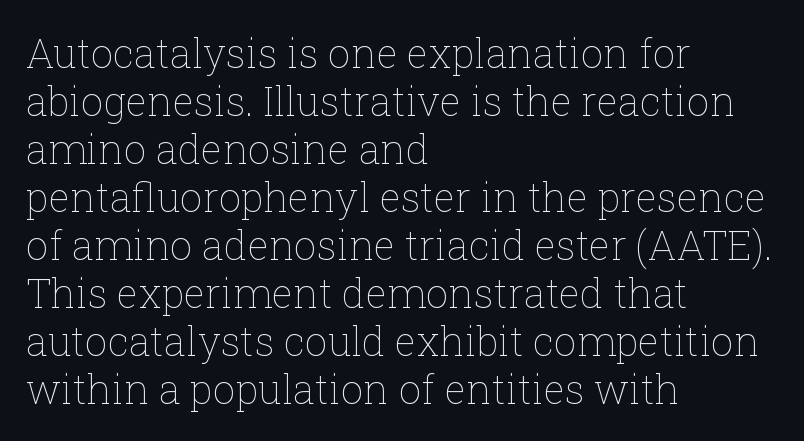
{"italic": "no", "bold": "no", "weight": "thin", "width": "normal", "stroke_contrast": "low", "x_height": "medium", "monospaced": "no", "underline": "no", "align": "left", "line_spacing_ratio": 1.2, "letter_spacing": "normal", "letter_spacing_em": 0.0, "glyph_px": 40}
